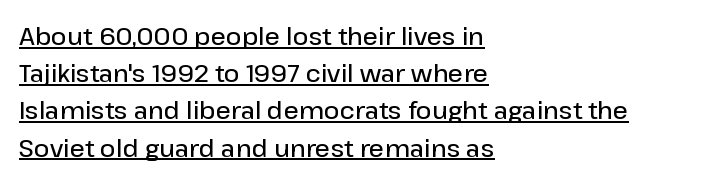
The image shows 24 px text type, upright; set left-aligned, normal line spacing (1.55x), normal letter spacing, underlined.
